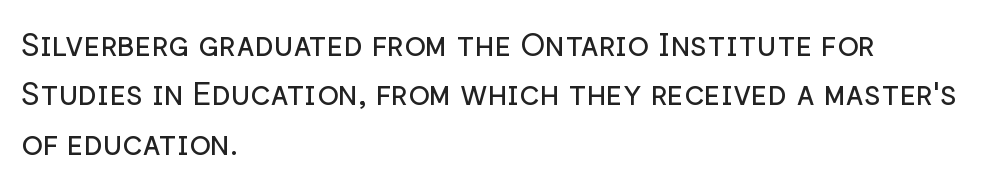
The image shows 32 px regular-weight sans-serif type, upright; set left-aligned, normal line spacing (1.54x), normal letter spacing, not underlined; low stroke contrast and a medium x-height.
